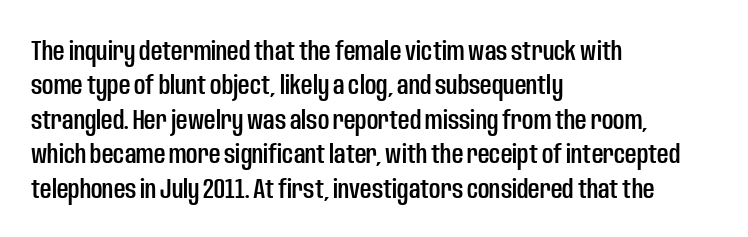
The image shows 28 px condensed sans-serif type, upright; set left-aligned, line spacing 1.23x, normal letter spacing, not underlined; low stroke contrast and a large x-height.
